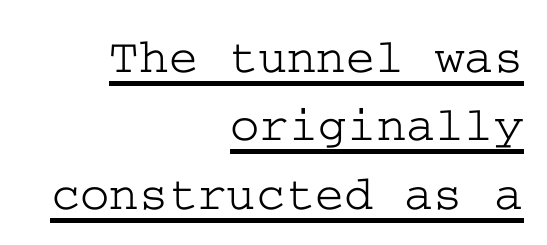
Q: Is the text italic (slanted)? A: No, it is upright.
Q: Is the typeface a serif or a sans-serif typeface? A: Serif.
Q: Is the text underlined? A: Yes.
Q: How is the paragraph aligned? A: Right-aligned.
Q: Is the spacing between letters normal or unusually wide? A: Normal.
Q: Is the spacing between lines tight, normal or loose? A: Normal.
Q: Width (condensed, normal, or wide)? A: Wide.
Q: Stroke contrast? A: Low.
Q: x-height? A: Medium.
